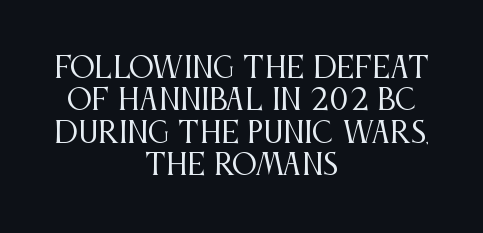
Here the designer chose a conventional face with non-uniform glyph widths. Line starts and ends both wander, symmetrically. Stroke mass is kept to a normal reading level or below. Underline: absent. The glyphs in this specimen are seriffed. A typesetter would call this zero additional tracking.
